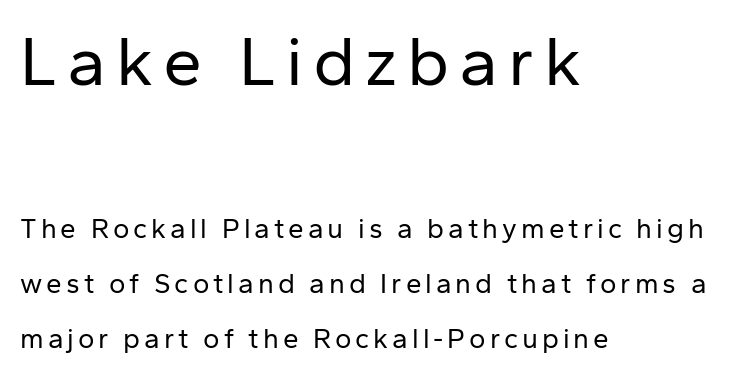
Each new line begins a long way beneath the previous one. Typeset ragged right — the left edge is the straight one. The designer gave the opening block more size than the closing block. Quick note: not italic, upright. The characters are drawn with everyday or finer stroke widths.
